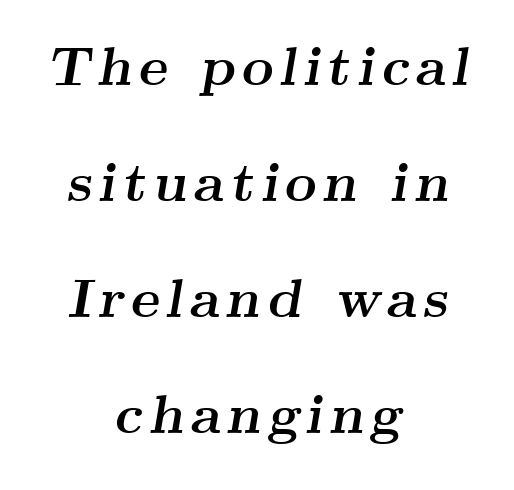
Proportional: the letters do not fall into vertical columns. Reading down the column, the eye jumps a long way to each next line. Check under the words: just untouched page. Each line is balanced around a shared central axis. Thick stems and heavy bowls — unmistakably bold.
